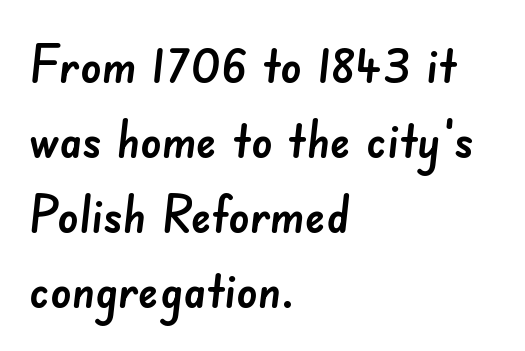
{"serif": "no", "width": "normal", "stroke_contrast": "low", "x_height": "small", "monospaced": "no", "underline": "no", "align": "left", "line_spacing": "normal", "line_spacing_ratio": 1.44, "letter_spacing": "normal", "letter_spacing_em": 0.0, "glyph_px": 52}
